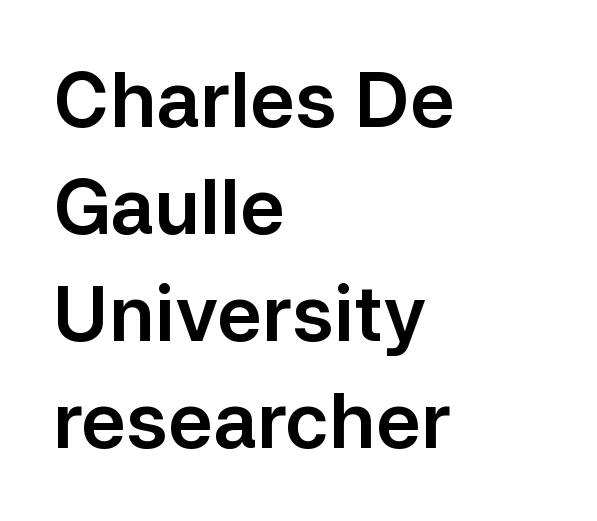
The image shows 76 px sans-serif type, upright; set left-aligned, normal line spacing (1.41x), normal letter spacing, not underlined; low stroke contrast and a medium x-height.
